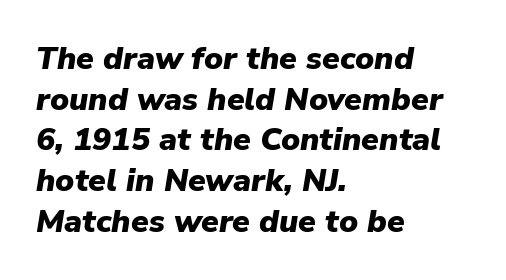
The passage shown is emphatically bold. The letterforms sit shoulder to shoulder at normal distance. Italic? Definitely — the glyphs are oblique. One glance says typical: line gaps are just what's usual. A typesetter would call this proportional, since set widths differ per character.
